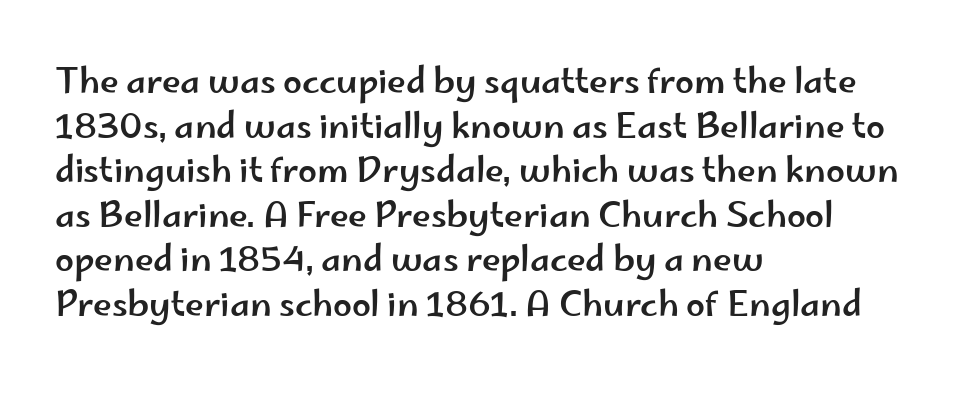
{"serif": "no", "italic": "no", "width": "wide", "stroke_contrast": "low", "x_height": "small", "monospaced": "no", "underline": "no", "align": "left", "line_spacing": "normal", "line_spacing_ratio": 1.31, "letter_spacing": "normal", "letter_spacing_em": 0.0, "glyph_px": 34}
